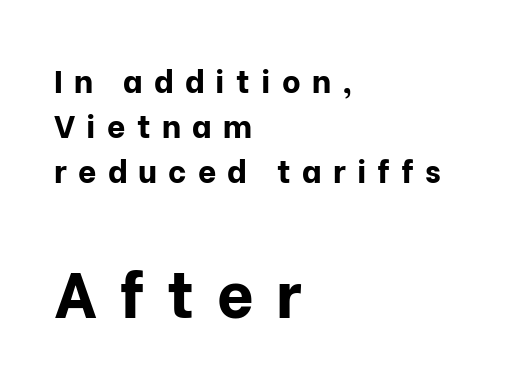
The image shows 64 px bold sans-serif type, upright; set left-aligned, normal line spacing (1.41x), unusually wide letter spacing (+0.35 em), not underlined; the second (bottom) block is 2.0x larger; low stroke contrast and a medium x-height.
